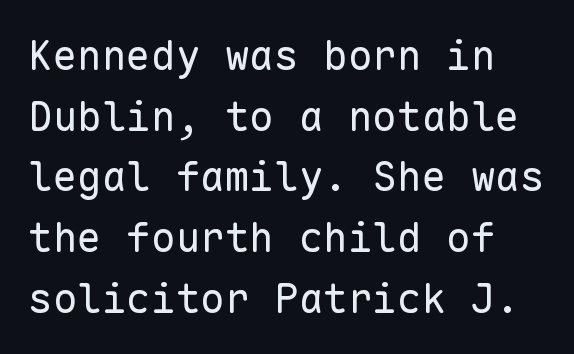
Nothing unusual about the tracking: characters are spaced as the font intends. Letterform terminals end flat and unadorned throughout the passage. How would I describe the line gaps? Plain and ordinary. Plain, unruled lines of type. Summary of weight: not heavy and not bold.
